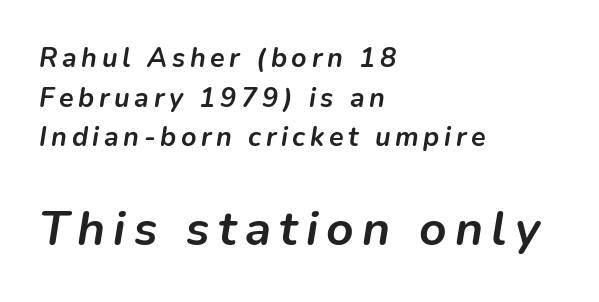
Q: Is the text bold? A: Yes.
Q: Is the text italic (slanted)? A: Yes, it leans right by about 9 degrees.
Q: Is the text underlined? A: No.
Q: How is the paragraph aligned? A: Left-aligned.
Q: Is the spacing between lines tight, normal or loose? A: Normal.
Q: Which block of text is set in a larger size, the first (top) or the second (bottom)? A: The second (bottom) one.
Q: Width (condensed, normal, or wide)? A: Normal.
Q: Stroke contrast? A: Low.
Q: x-height? A: Medium.
Q: Monospaced? A: No.
